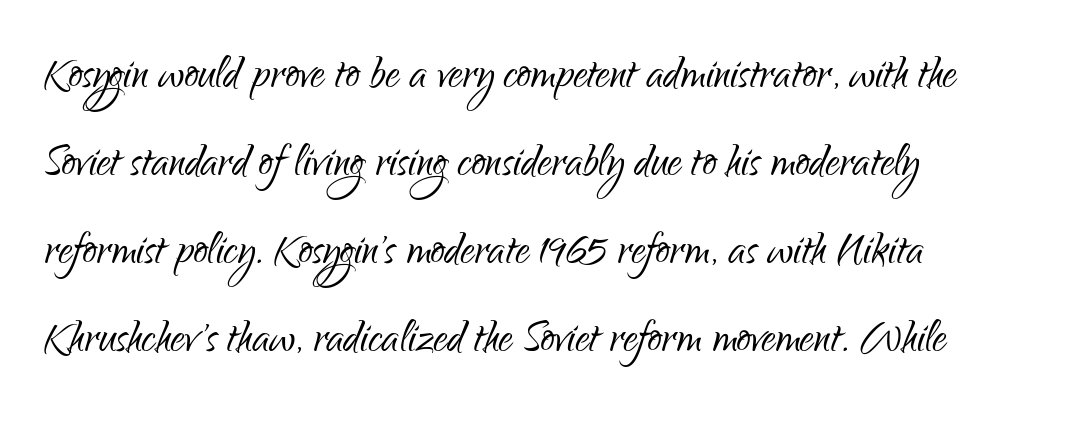
Q: Is the text bold? A: No.
Q: Is the text italic (slanted)? A: Yes.
Q: Is the typeface a serif or a sans-serif typeface? A: Sans-serif.
Q: Is the text underlined? A: No.
Q: How is the paragraph aligned? A: Left-aligned.
Q: Is the spacing between letters normal or unusually wide? A: Normal.
Q: Is the spacing between lines tight, normal or loose? A: Normal.
Q: Width (condensed, normal, or wide)? A: Condensed.
Q: Stroke contrast? A: Low.
Q: x-height? A: Small.
Q: Monospaced? A: No.
